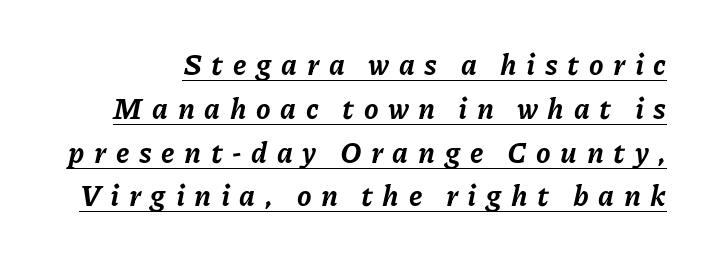
{"italic": "yes", "lean": "right", "slant_degrees": 11, "bold": "yes", "weight": "bold", "width": "normal", "stroke_contrast": "low", "x_height": "medium", "monospaced": "no", "underline": "yes", "line_spacing": "normal", "line_spacing_ratio": 1.51, "letter_spacing": "wide", "letter_spacing_em": 0.33, "glyph_px": 29}
